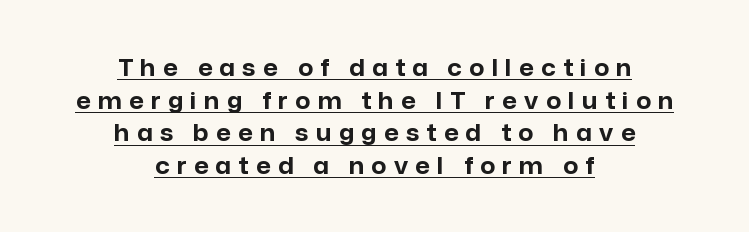
Evenly set lines give the paragraph a standard silhouette. This is roman type, the default non-slanted kind. A typesetter would call this heavily tracked-out type. The passage shown is underscored from start to finish. Teacher's note: observe the equal gaps on both sides — that is centered alignment. These lines carry a lot of weight — the face is fully bold.
